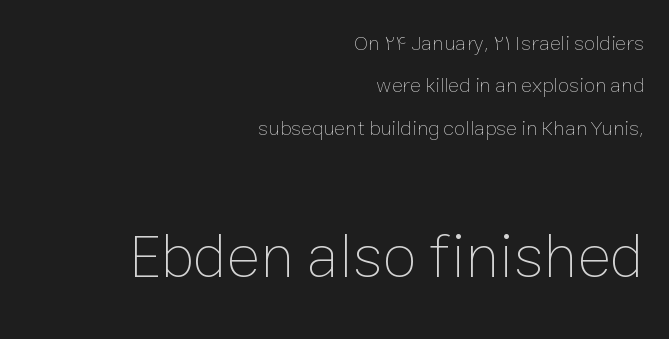
The image shows 63 px thin type, upright; set right-aligned, loose line spacing (2.02x), normal letter spacing, not underlined; the second (bottom) block is 3.0x larger; low stroke contrast and a medium x-height.
